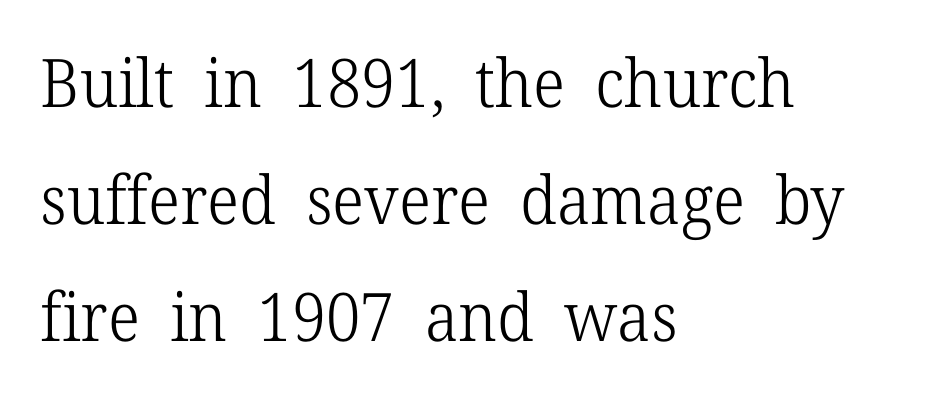
Q: Is the text bold? A: No.
Q: Is the text italic (slanted)? A: No, it is upright.
Q: Is the typeface a serif or a sans-serif typeface? A: Serif.
Q: Is the text underlined? A: No.
Q: How is the paragraph aligned? A: Left-aligned.
Q: Is the spacing between letters normal or unusually wide? A: Normal.
Q: Width (condensed, normal, or wide)? A: Normal.
Q: Stroke contrast? A: Low.
Q: x-height? A: Medium.
Q: Monospaced? A: No.
